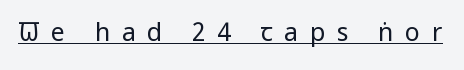
{"italic": "no", "bold": "no", "underline": "yes", "letter_spacing": "wide", "letter_spacing_em": 0.46, "glyph_px": 25}
